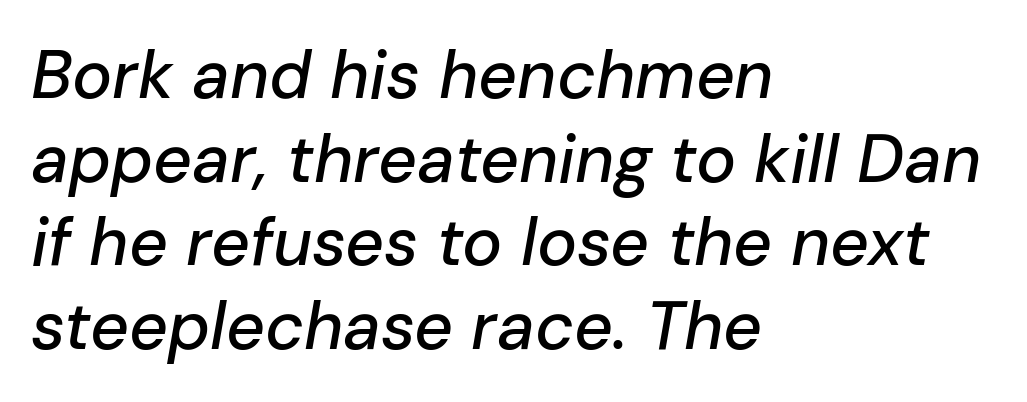
{"italic": "yes", "lean": "right", "slant_degrees": 10, "width": "normal", "stroke_contrast": "low", "x_height": "medium", "monospaced": "no", "underline": "no", "align": "left", "line_spacing": "normal", "line_spacing_ratio": 1.25, "letter_spacing": "normal", "letter_spacing_em": 0.0, "glyph_px": 67}
